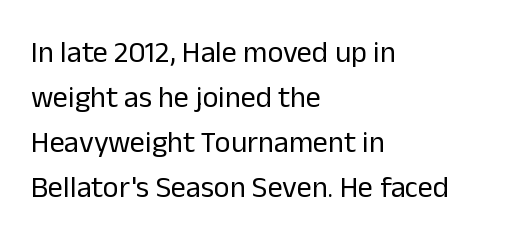
Is this a heavy cut? Hardly; it is regular or lighter. This is sans-serif lettering, the kind often seen on screens and signage. The rows are spaced the way most documents space them. Characters follow at the spacing the type designer built in.
